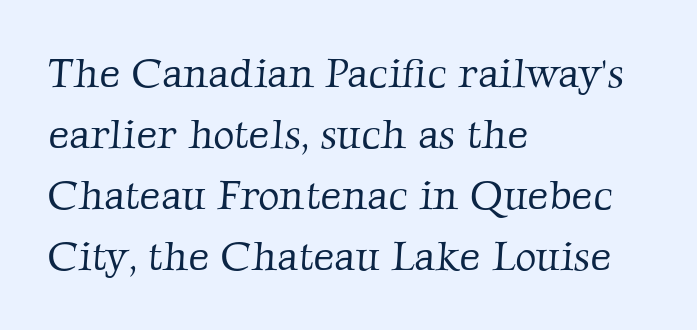
{"serif": "yes", "bold": "no", "weight": "light", "width": "normal", "stroke_contrast": "low", "x_height": "medium", "monospaced": "no", "underline": "no", "align": "left", "line_spacing": "normal", "line_spacing_ratio": 1.49, "letter_spacing": "normal", "letter_spacing_em": 0.0, "glyph_px": 41}
